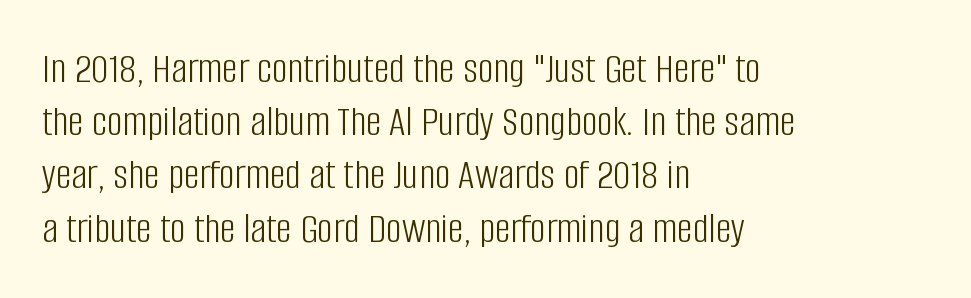
The image shows 44 px light, condensed sans-serif type, upright; set left-aligned, line spacing 1.21x, normal letter spacing, not underlined; low stroke contrast and a large x-height.
